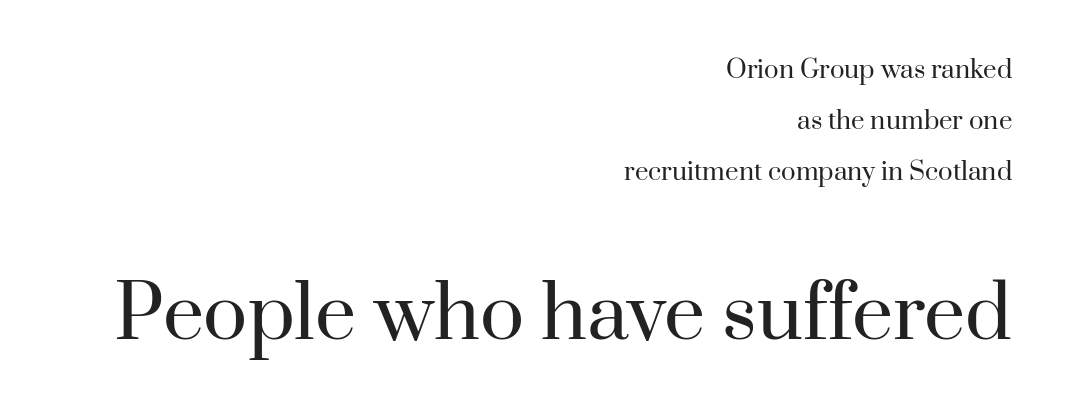
Q: Is the text bold? A: No.
Q: Is the text italic (slanted)? A: No, it is upright.
Q: Is the typeface a serif or a sans-serif typeface? A: Serif.
Q: Is the text underlined? A: No.
Q: How is the paragraph aligned? A: Right-aligned.
Q: Is the spacing between letters normal or unusually wide? A: Normal.
Q: Is the spacing between lines tight, normal or loose? A: Loose.
Q: Which block of text is set in a larger size, the first (top) or the second (bottom)? A: The second (bottom) one.
Q: Width (condensed, normal, or wide)? A: Normal.
Q: Stroke contrast? A: High.
Q: x-height? A: Small.
Q: Monospaced? A: No.
